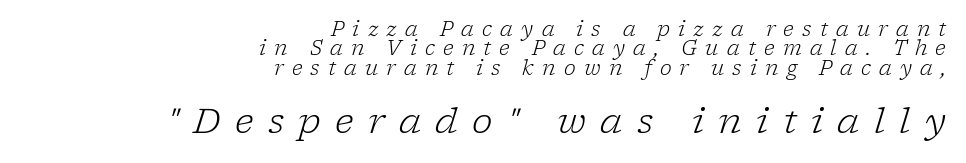
The image shows 35 px light serif type, italic (leaning right); set right-aligned, tight line spacing (0.97x), unusually wide letter spacing (+0.41 em), not underlined; the second (bottom) block is 1.75x larger; low stroke contrast and a medium x-height.
